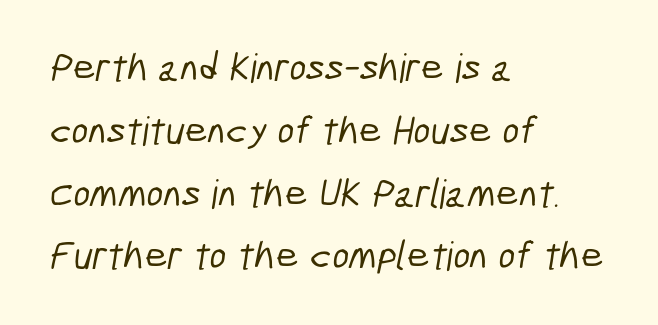
Q: Is the typeface a serif or a sans-serif typeface? A: Sans-serif.
Q: Is the text underlined? A: No.
Q: How is the paragraph aligned? A: Left-aligned.
Q: Is the spacing between letters normal or unusually wide? A: Normal.
Q: Is the spacing between lines tight, normal or loose? A: Normal.
Q: Width (condensed, normal, or wide)? A: Condensed.
Q: Stroke contrast? A: Low.
Q: x-height? A: Medium.
Q: Monospaced? A: No.
